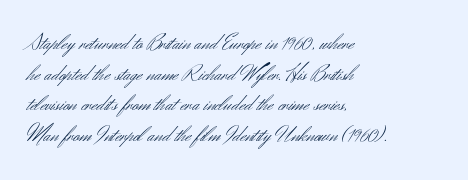
{"bold": "no", "underline": "no", "align": "left", "line_spacing": "normal", "line_spacing_ratio": 1.33, "letter_spacing": "normal", "letter_spacing_em": 0.0, "glyph_px": 23}
